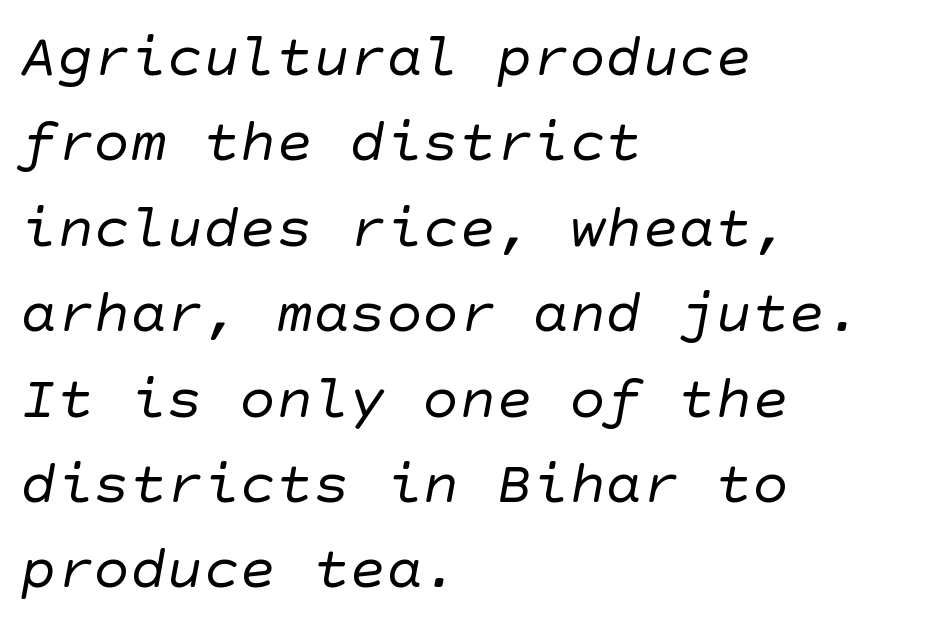
{"serif": "no", "bold": "no", "weight": "regular", "width": "normal", "stroke_contrast": "low", "x_height": "large", "underline": "no", "align": "left", "line_spacing": "normal", "line_spacing_ratio": 1.4, "letter_spacing": "normal", "letter_spacing_em": 0.0, "glyph_px": 61}
